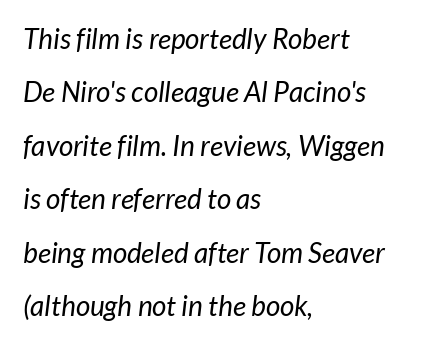
{"serif": "no", "bold": "no", "weight": "regular", "width": "normal", "stroke_contrast": "low", "x_height": "medium", "monospaced": "no", "underline": "no", "align": "left", "line_spacing": "loose", "line_spacing_ratio": 1.91, "letter_spacing": "normal", "letter_spacing_em": 0.0, "glyph_px": 28}
